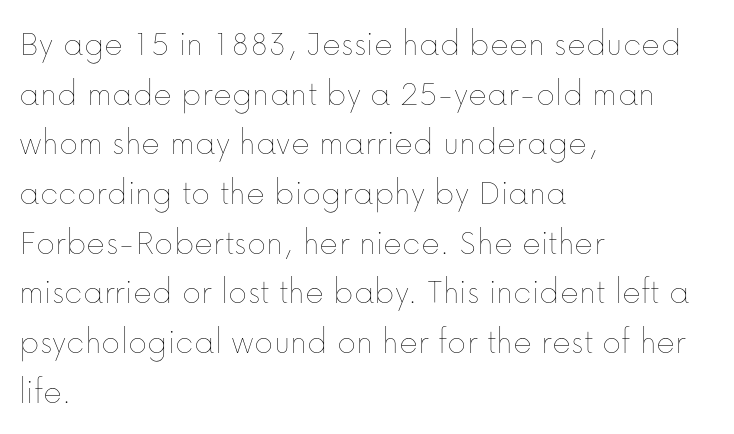
{"italic": "no", "bold": "no", "weight": "thin", "width": "normal", "stroke_contrast": "low", "x_height": "medium", "monospaced": "no", "underline": "no", "align": "left", "line_spacing": "normal", "line_spacing_ratio": 1.38, "letter_spacing": "normal", "letter_spacing_em": 0.0, "glyph_px": 36}
